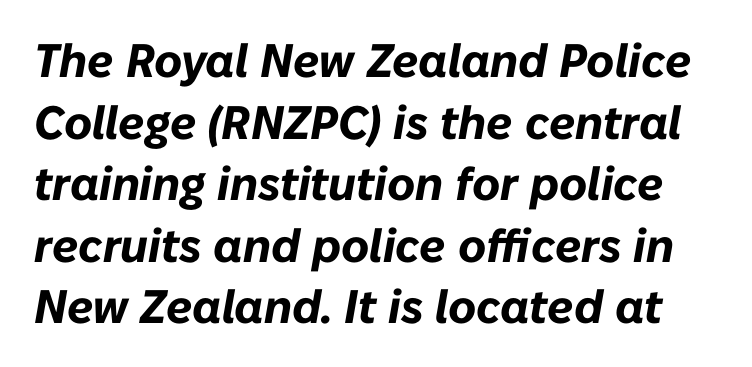
{"italic": "yes", "lean": "right", "slant_degrees": 10, "bold": "yes", "weight": "bold", "width": "normal", "stroke_contrast": "low", "x_height": "medium", "monospaced": "no", "underline": "no", "line_spacing": "normal", "line_spacing_ratio": 1.31, "letter_spacing": "normal", "letter_spacing_em": 0.0, "glyph_px": 47}
